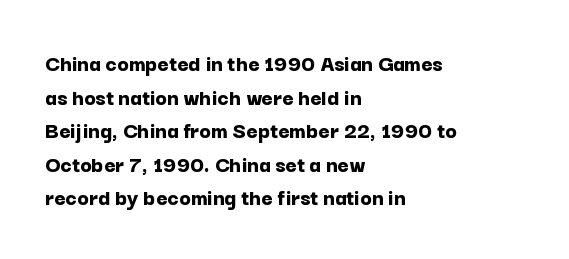
Any mark beneath the type? The region is blank. Regular leading. The face used here is rendered with its standard letterfit. These words are printed bold, with thick strokes throughout. Italic? Not at all — the glyphs are vertical. Left-aligned paragraph, ragged on the right.
